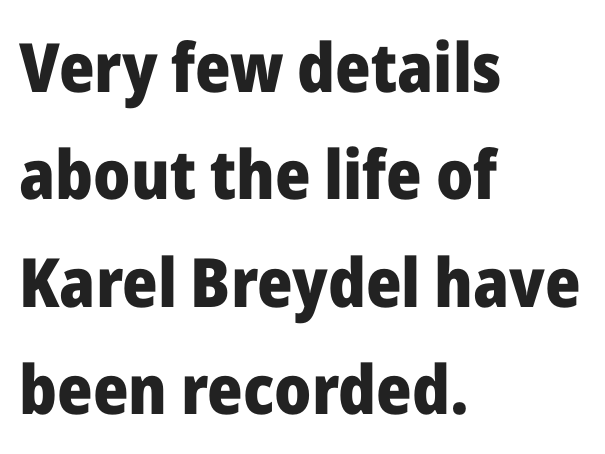
The image shows 68 px heavy sans-serif type, upright; set left-aligned, normal line spacing (1.58x), normal letter spacing, not underlined; low stroke contrast and a medium x-height.
